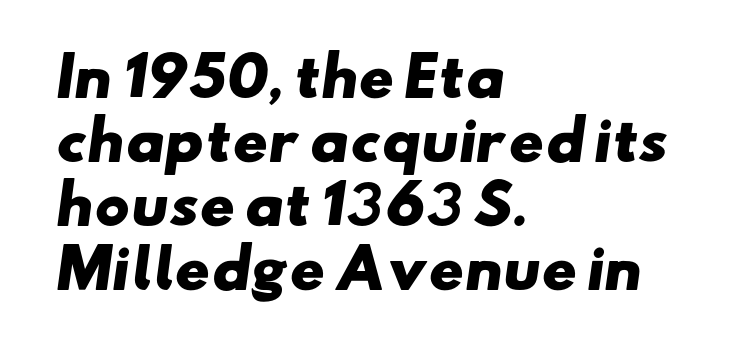
{"serif": "no", "bold": "yes", "weight": "heavy", "width": "wide", "stroke_contrast": "low", "x_height": "small", "monospaced": "no", "underline": "no", "align": "left", "line_spacing_ratio": 1.21, "letter_spacing": "normal", "letter_spacing_em": 0.0, "glyph_px": 53}
